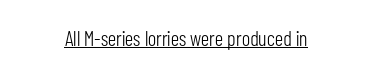
Q: Is the text bold? A: No.
Q: Is the text italic (slanted)? A: No, it is upright.
Q: Is the text underlined? A: Yes.
Q: Is the spacing between letters normal or unusually wide? A: Normal.
